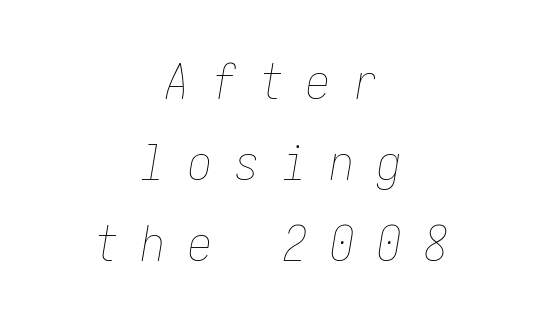
{"italic": "yes", "lean": "right", "slant_degrees": 10, "bold": "no", "weight": "thin", "width": "condensed", "stroke_contrast": "low", "x_height": "medium", "underline": "no", "align": "center", "line_spacing": "normal", "line_spacing_ratio": 1.69, "letter_spacing": "wide", "letter_spacing_em": 0.48, "glyph_px": 48}
